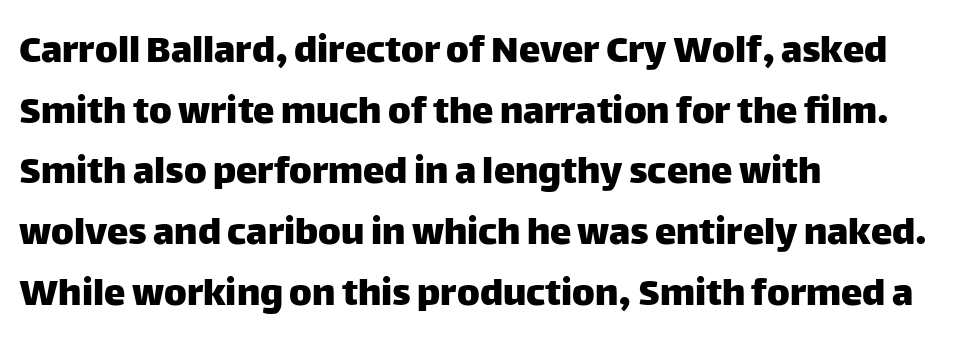
{"serif": "no", "italic": "no", "width": "normal", "stroke_contrast": "low", "x_height": "large", "monospaced": "no", "underline": "no", "align": "left", "line_spacing": "normal", "line_spacing_ratio": 1.41, "letter_spacing": "normal", "letter_spacing_em": 0.0, "glyph_px": 43}
